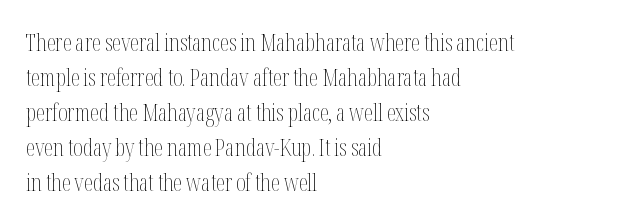
The image shows 23 px text type, upright; set left-aligned, normal line spacing (1.52x), normal letter spacing, not underlined.
